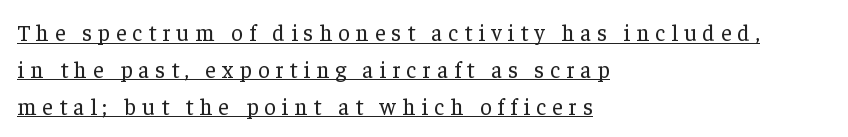
Q: Is the text bold? A: No.
Q: Is the text italic (slanted)? A: No, it is upright.
Q: Is the text underlined? A: Yes.
Q: How is the paragraph aligned? A: Left-aligned.
Q: Is the spacing between letters normal or unusually wide? A: Unusually wide.
Q: Is the spacing between lines tight, normal or loose? A: Normal.
